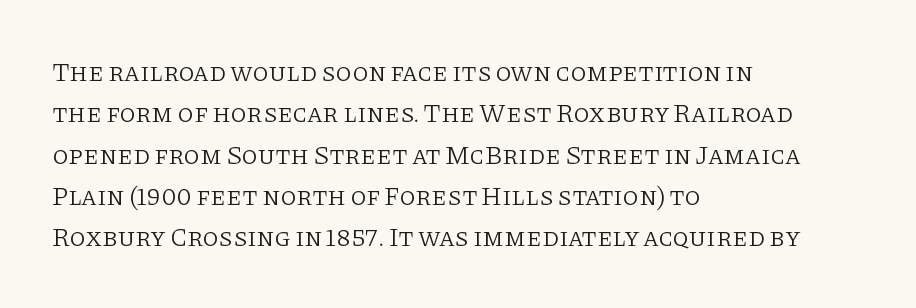
{"italic": "no", "bold": "no", "underline": "no", "align": "left", "line_spacing": "normal", "line_spacing_ratio": 1.59, "letter_spacing": "normal", "letter_spacing_em": 0.0, "glyph_px": 26}
